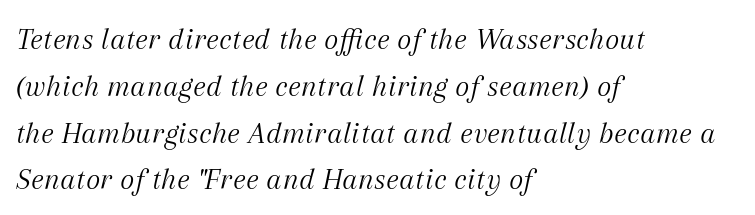
Type style note: has serifs. Short and long lines alike share a common starting point at left. Anything drawn beneath the words? Only blank space. These lines keep a tight, regular rhythm from letter to letter. This block has exactly the height ordinary leading produces.
